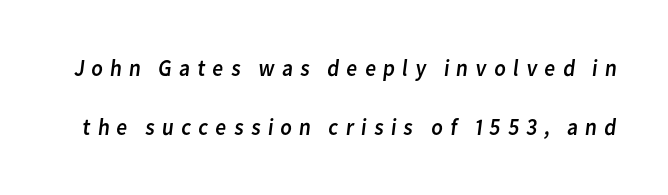
The image shows 24 px text type; set loose line spacing (2.46x), unusually wide letter spacing (+0.26 em), not underlined.
